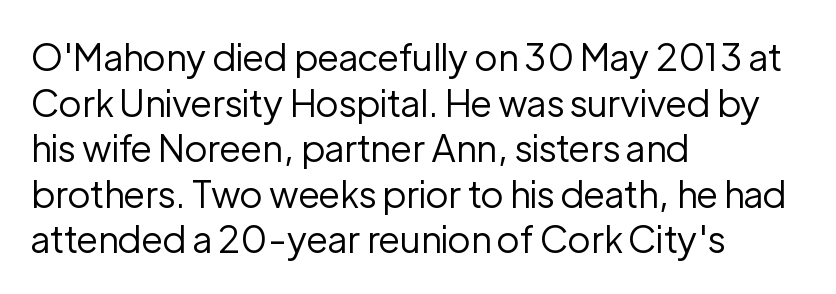
The image shows 37 px regular-weight sans-serif type, upright; set left-aligned, line spacing 1.23x, normal letter spacing, not underlined; low stroke contrast and a medium x-height.
